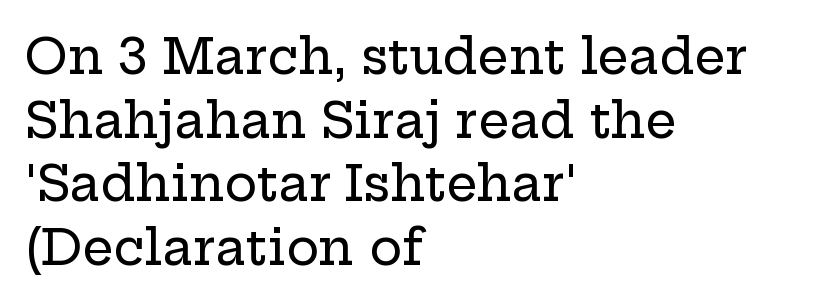
Serif or sans? Serif — the stroke terminals have little feet. Characters follow at the spacing the type designer built in. Leading: standard. These lines are rendered in a variable-pitch font. Caption: multi-line text, flush left, ragged right. The type sits square on the baseline with zero lean.
